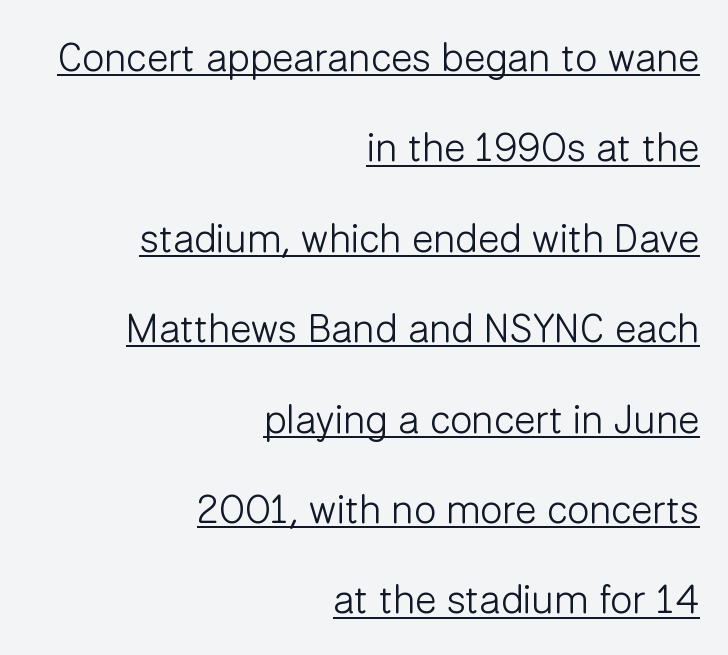
Q: Is the text bold? A: No.
Q: Is the text italic (slanted)? A: No, it is upright.
Q: Is the typeface a serif or a sans-serif typeface? A: Sans-serif.
Q: Is the text underlined? A: Yes.
Q: How is the paragraph aligned? A: Right-aligned.
Q: Is the spacing between letters normal or unusually wide? A: Normal.
Q: Is the spacing between lines tight, normal or loose? A: Loose.
Q: Width (condensed, normal, or wide)? A: Normal.
Q: Stroke contrast? A: Low.
Q: x-height? A: Medium.
Q: Monospaced? A: No.
